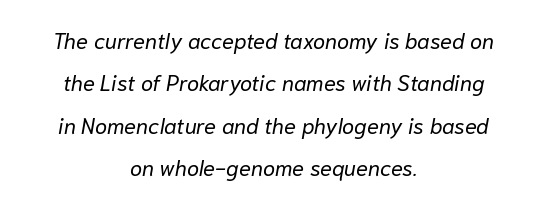
The rendering positions every line midway between the sides. Weight class: somewhere from thin through regular. Underline: absent. Rendered with sloped, italic letterforms.
